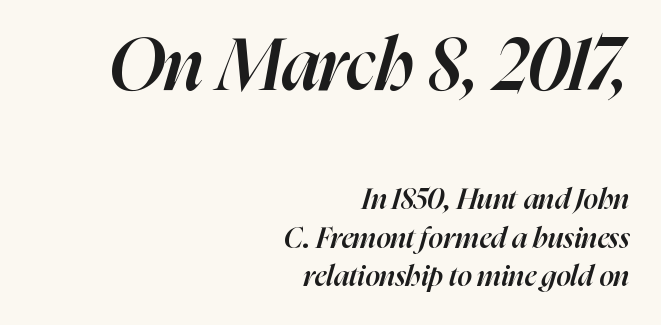
The image shows 72 px semibold type, italic (leaning right); set right-aligned, normal line spacing (1.33x), normal letter spacing, not underlined; the first (top) block is 2.48x larger; high stroke contrast and a medium x-height.
